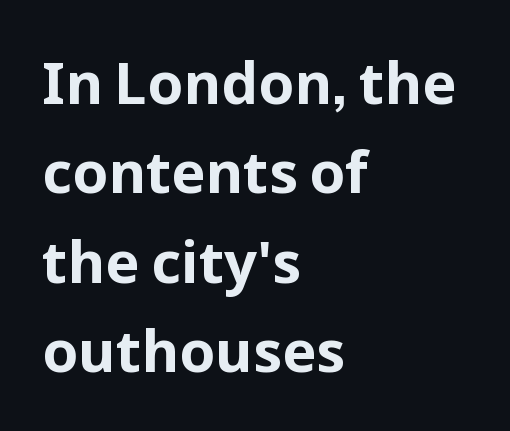
The image shows 58 px bold sans-serif type, upright; set left-aligned, normal line spacing (1.54x), normal letter spacing, not underlined; low stroke contrast and a medium x-height.
